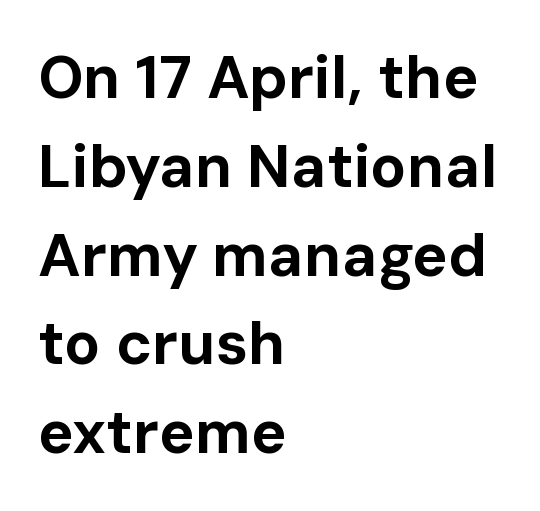
How are the letters spaced? Ordinarily, with no added tracking. Check the space under the baseline: it is left empty. I'd call this a sans setting — the letters go barefoot. Character widths vary here, with narrow letters taking less room than wide ones. Heavy, bold letterforms.
